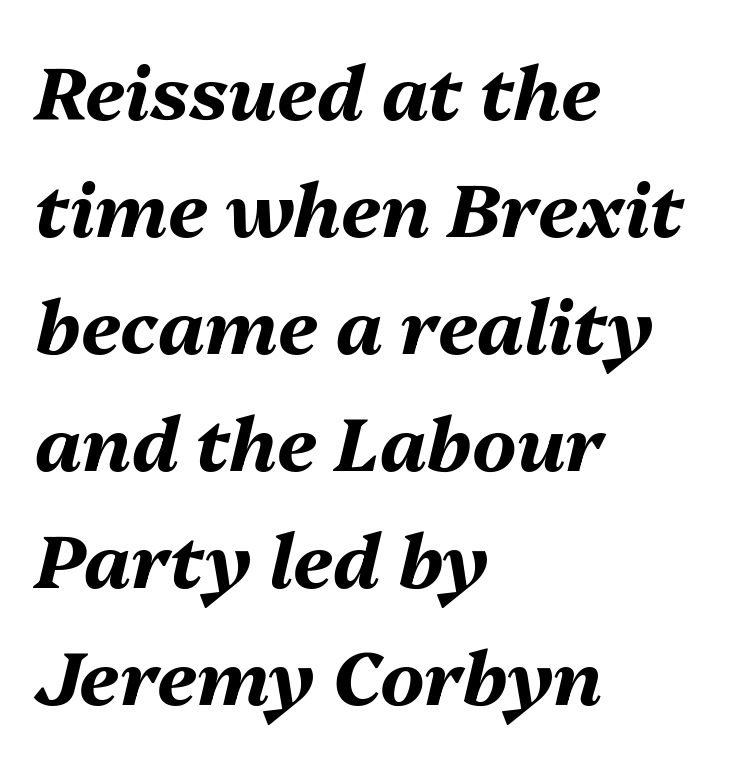
{"italic": "yes", "lean": "right", "slant_degrees": 13, "bold": "yes", "weight": "bold", "width": "normal", "stroke_contrast": "medium", "x_height": "medium", "monospaced": "no", "underline": "no", "align": "left", "line_spacing": "normal", "line_spacing_ratio": 1.56, "letter_spacing": "normal", "letter_spacing_em": 0.0, "glyph_px": 75}
